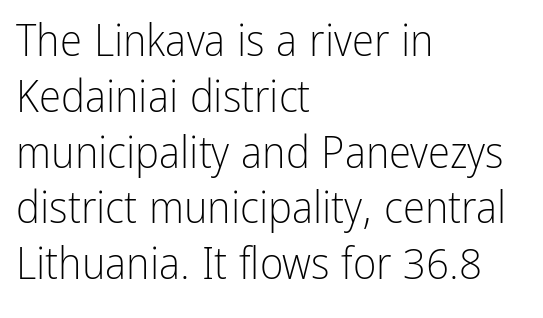
{"serif": "no", "italic": "no", "bold": "no", "weight": "light", "width": "condensed", "stroke_contrast": "low", "x_height": "medium", "monospaced": "no", "underline": "no", "align": "left", "line_spacing_ratio": 1.24, "letter_spacing": "normal", "letter_spacing_em": 0.0, "glyph_px": 45}
